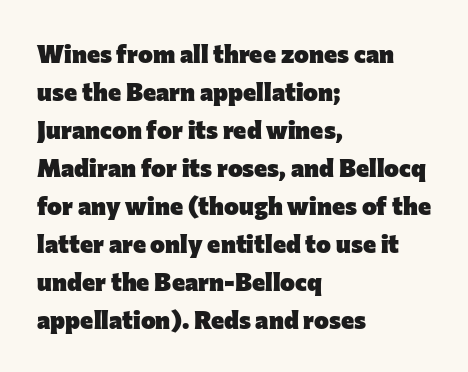
{"italic": "no", "bold": "yes", "underline": "no", "align": "left", "line_spacing": "normal", "line_spacing_ratio": 1.52, "letter_spacing": "normal", "letter_spacing_em": 0.0, "glyph_px": 25}
